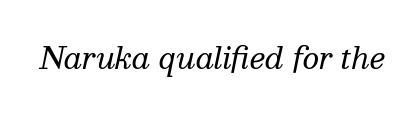
Q: Is the text bold? A: No.
Q: Is the text italic (slanted)? A: Yes, it leans right by about 13 degrees.
Q: Is the typeface a serif or a sans-serif typeface? A: Serif.
Q: Is the text underlined? A: No.
Q: Is the spacing between letters normal or unusually wide? A: Normal.
Q: Width (condensed, normal, or wide)? A: Normal.
Q: Stroke contrast? A: Medium.
Q: x-height? A: Medium.
Q: Monospaced? A: No.
